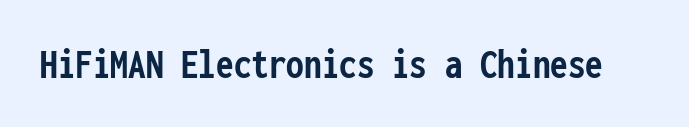
The image shows 44 px semibold, condensed sans-serif type, upright, monospaced; set normal letter spacing, not underlined; low stroke contrast and a medium x-height.
